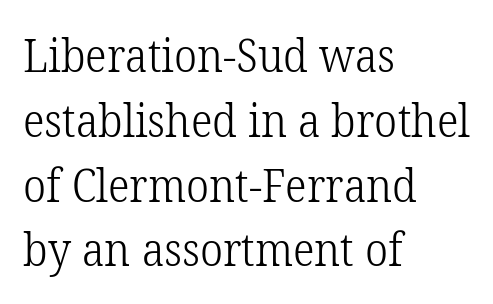
The image shows 45 px light serif type, upright; set left-aligned, normal line spacing (1.44x), normal letter spacing, not underlined; low stroke contrast and a medium x-height.
